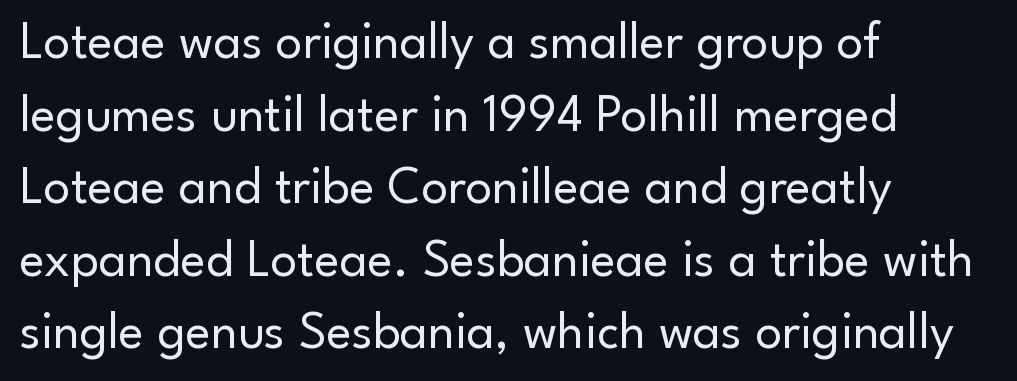
The image shows 53 px regular-weight sans-serif type, upright; set left-aligned, normal line spacing (1.37x), normal letter spacing, not underlined; low stroke contrast and a small x-height.
